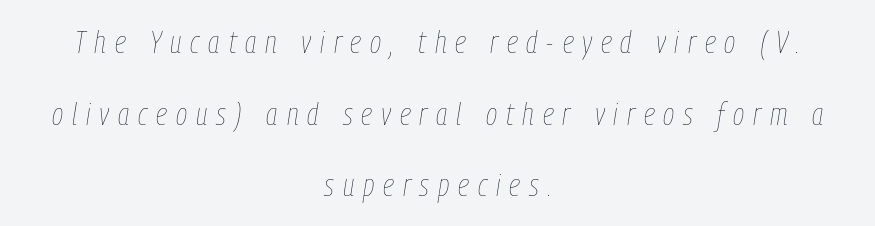
Q: Is the text bold? A: No.
Q: Is the text italic (slanted)? A: Yes, it leans right by about 9 degrees.
Q: Is the text underlined? A: No.
Q: How is the paragraph aligned? A: Centered.
Q: Is the spacing between letters normal or unusually wide? A: Unusually wide.
Q: Is the spacing between lines tight, normal or loose? A: Loose.
Q: Width (condensed, normal, or wide)? A: Condensed.
Q: Stroke contrast? A: Low.
Q: x-height? A: Medium.
Q: Monospaced? A: No.
